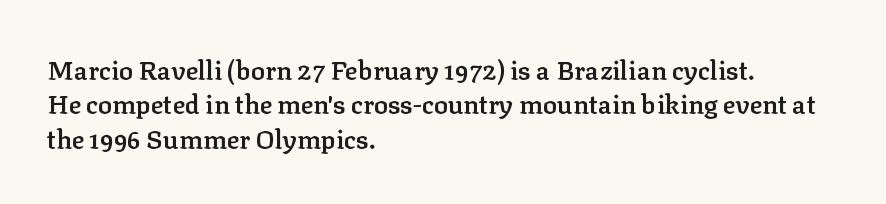
Where is the straight margin? On the left. Short note: letters normally spaced. Lines of text with bare space underneath. On the weight axis this lands at semibold, roughly 600. The passage shown stacks its lines at a standard gap.
